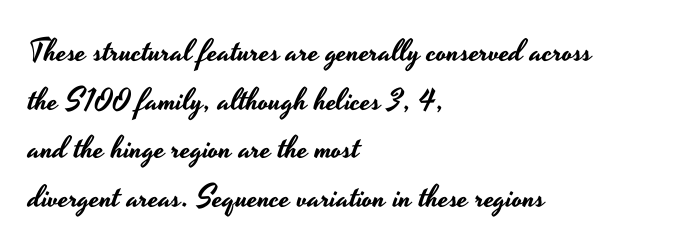
The image shows 31 px wide sans-serif type; set left-aligned, normal line spacing (1.57x), normal letter spacing, not underlined; low stroke contrast and a small x-height.
